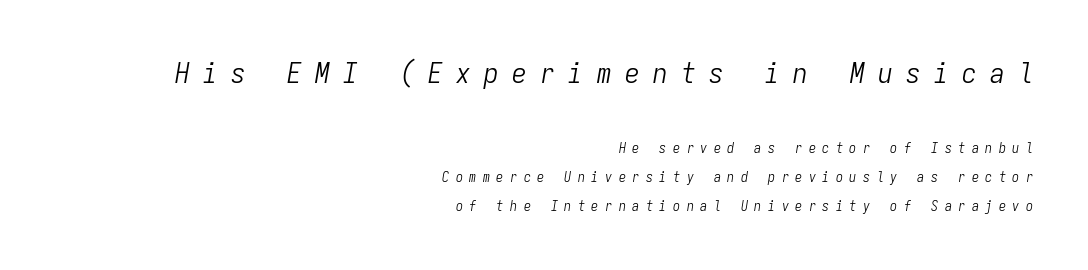
Posture: slanted. Is the letter spacing exaggerated? Yes — the characters are pushed far apart. You could fit nearly another row in the gap between these rows. The words here are not underlined.
